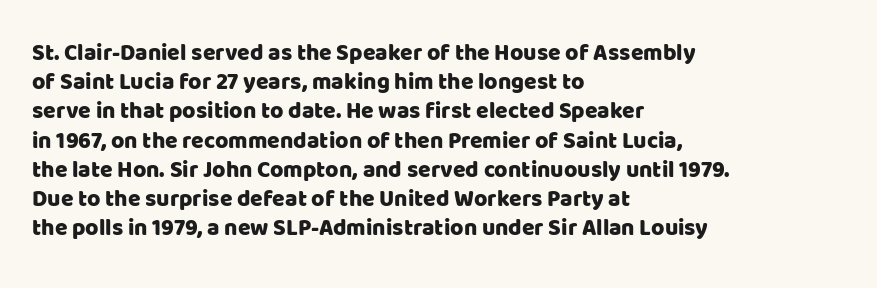
Interline gaps are of average width in this sample. Short note: letters normally spaced. Posture: vertical. The strip under each line holds only bare page. Which margin do the lines hug? The left one — the right edge is uneven.
